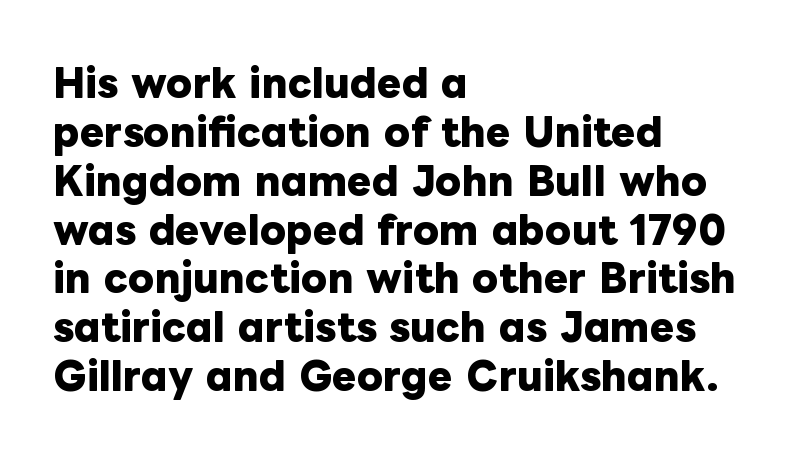
The image shows 37 px heavy type, upright; set left-aligned, normal line spacing (1.32x), normal letter spacing, not underlined; low stroke contrast and a medium x-height.
